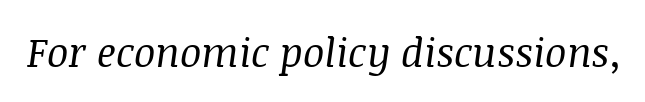
Q: Is the text bold? A: No.
Q: Is the text italic (slanted)? A: Yes, it leans right by about 8 degrees.
Q: Is the typeface a serif or a sans-serif typeface? A: Serif.
Q: Is the text underlined? A: No.
Q: Is the spacing between letters normal or unusually wide? A: Normal.
Q: Width (condensed, normal, or wide)? A: Normal.
Q: Stroke contrast? A: Medium.
Q: x-height? A: Large.
Q: Monospaced? A: No.
